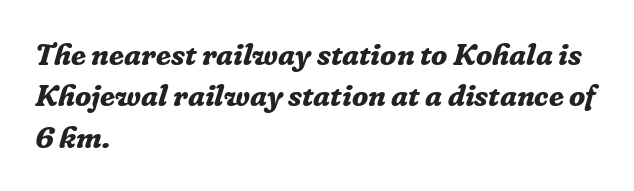
The image shows 30 px bold serif type, italic (leaning right); set left-aligned, normal line spacing (1.38x), normal letter spacing, not underlined; low stroke contrast and a medium x-height.
